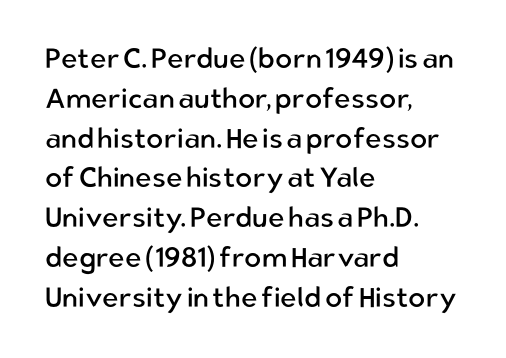
Q: Is the text bold? A: No.
Q: Is the text italic (slanted)? A: No, it is upright.
Q: Is the typeface a serif or a sans-serif typeface? A: Sans-serif.
Q: Is the text underlined? A: No.
Q: How is the paragraph aligned? A: Left-aligned.
Q: Is the spacing between letters normal or unusually wide? A: Normal.
Q: Is the spacing between lines tight, normal or loose? A: Normal.
Q: Width (condensed, normal, or wide)? A: Normal.
Q: Stroke contrast? A: Low.
Q: x-height? A: Medium.
Q: Monospaced? A: No.
